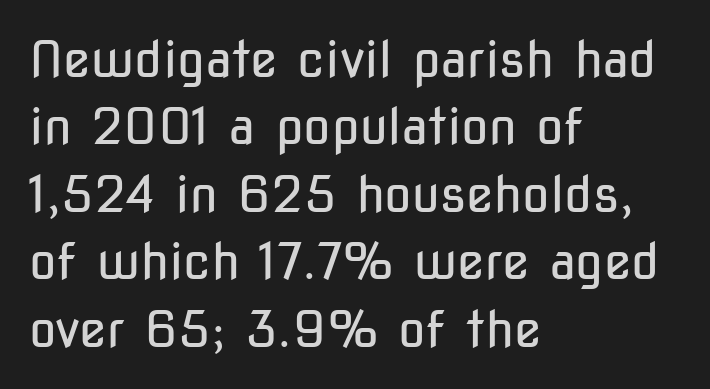
{"serif": "no", "italic": "no", "bold": "no", "weight": "regular", "width": "condensed", "stroke_contrast": "low", "x_height": "medium", "monospaced": "no", "underline": "no", "align": "left", "line_spacing": "normal", "line_spacing_ratio": 1.35, "letter_spacing": "normal", "letter_spacing_em": 0.0, "glyph_px": 50}
